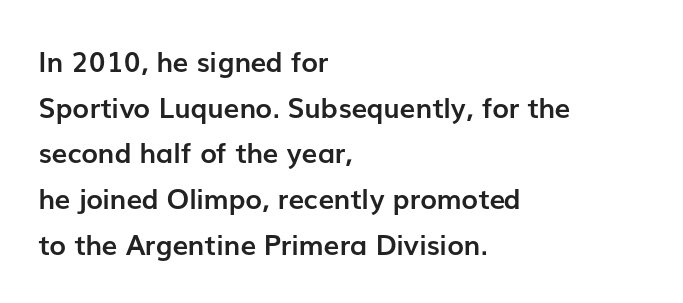
Q: Is the text bold? A: Yes.
Q: Is the text italic (slanted)? A: No, it is upright.
Q: Is the typeface a serif or a sans-serif typeface? A: Sans-serif.
Q: Is the text underlined? A: No.
Q: How is the paragraph aligned? A: Left-aligned.
Q: Is the spacing between letters normal or unusually wide? A: Normal.
Q: Is the spacing between lines tight, normal or loose? A: Normal.
Q: Width (condensed, normal, or wide)? A: Normal.
Q: Stroke contrast? A: Low.
Q: x-height? A: Medium.
Q: Monospaced? A: No.
